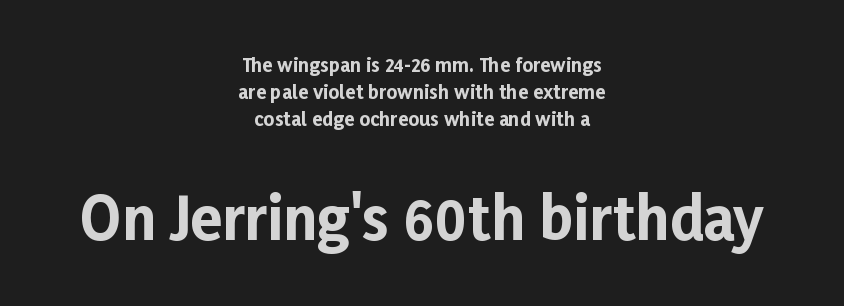
{"serif": "no", "italic": "no", "bold": "yes", "weight": "bold", "width": "normal", "stroke_contrast": "low", "x_height": "medium", "monospaced": "no", "underline": "no", "align": "center", "line_spacing": "normal", "line_spacing_ratio": 1.41, "letter_spacing": "normal", "letter_spacing_em": 0.0, "larger_block": "second", "size_ratio": 3.05, "glyph_px": 58}
